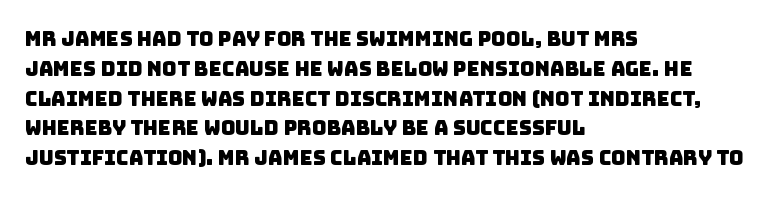
{"underline": "no", "align": "left", "line_spacing": "normal", "line_spacing_ratio": 1.49, "letter_spacing": "normal", "letter_spacing_em": 0.0, "glyph_px": 20}
